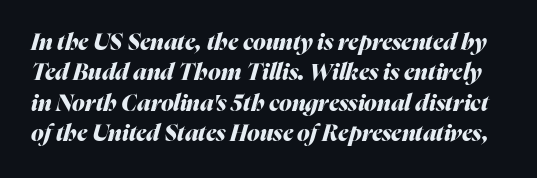
Q: Is the text bold? A: Yes.
Q: Is the text italic (slanted)? A: Yes, it leans right by about 16 degrees.
Q: Is the text underlined? A: No.
Q: Is the spacing between letters normal or unusually wide? A: Normal.
Q: Is the spacing between lines tight, normal or loose? A: Normal.
